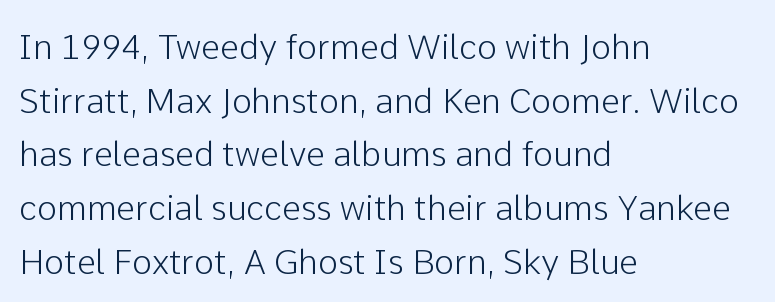
{"serif": "no", "italic": "no", "width": "normal", "stroke_contrast": "low", "x_height": "medium", "monospaced": "no", "underline": "no", "align": "left", "line_spacing": "normal", "line_spacing_ratio": 1.58, "letter_spacing": "normal", "letter_spacing_em": 0.0, "glyph_px": 34}
